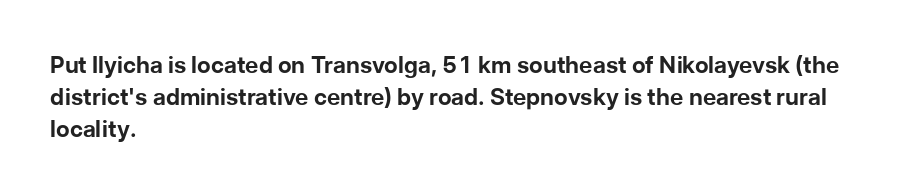
{"italic": "no", "bold": "yes", "underline": "no", "align": "left", "line_spacing": "normal", "line_spacing_ratio": 1.39, "letter_spacing": "normal", "letter_spacing_em": 0.0, "glyph_px": 23}
